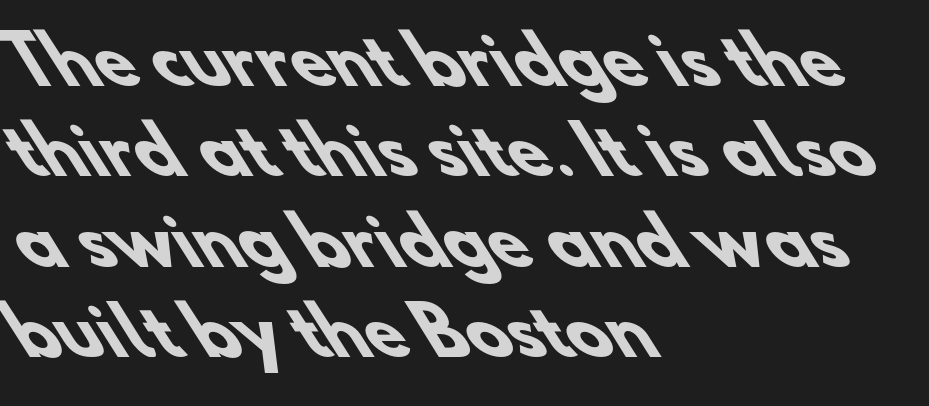
The image shows 65 px heavy sans-serif type; set left-aligned, normal line spacing (1.39x), normal letter spacing, not underlined; low stroke contrast and a small x-height.
